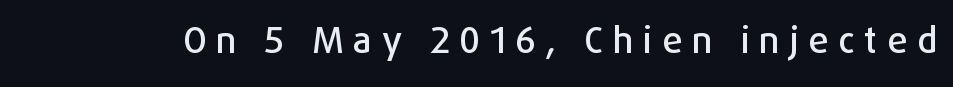
{"serif": "no", "italic": "no", "width": "normal", "stroke_contrast": "low", "x_height": "medium", "monospaced": "no", "underline": "no", "letter_spacing": "wide", "letter_spacing_em": 0.27, "glyph_px": 36}
